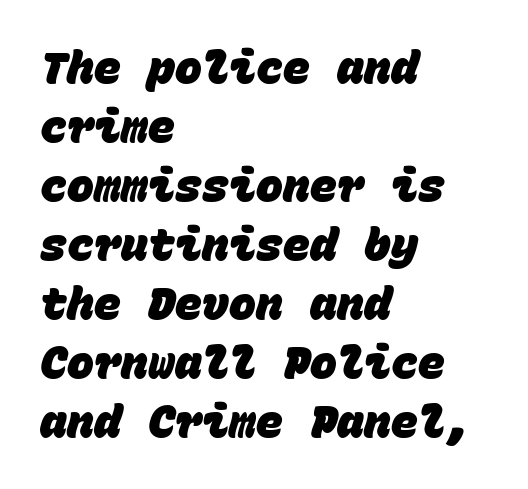
Q: Is the text bold? A: Yes.
Q: Is the typeface a serif or a sans-serif typeface? A: Sans-serif.
Q: Is the text underlined? A: No.
Q: How is the paragraph aligned? A: Left-aligned.
Q: Is the spacing between letters normal or unusually wide? A: Normal.
Q: Is the spacing between lines tight, normal or loose? A: Normal.
Q: Width (condensed, normal, or wide)? A: Normal.
Q: Stroke contrast? A: Low.
Q: x-height? A: Large.
Q: Monospaced? A: Yes.
